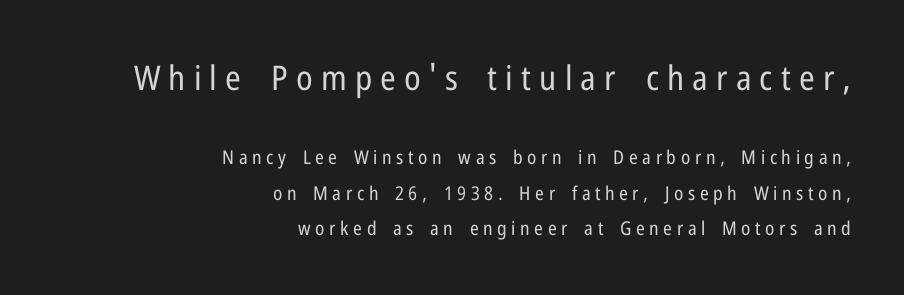
{"serif": "no", "italic": "no", "bold": "no", "weight": "regular", "width": "condensed", "stroke_contrast": "low", "x_height": "medium", "monospaced": "no", "underline": "no", "align": "right", "line_spacing_ratio": 1.86, "letter_spacing": "wide", "letter_spacing_em": 0.24, "larger_block": "first", "size_ratio": 1.79, "glyph_px": 34}
